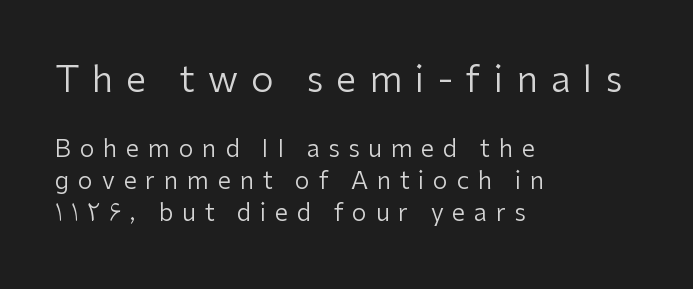
Words float on clear page, feet unadorned. The type is letterspaced generously, with wide tracking. The designer went with a sans here, leaving each stem footless. Unlike italic type, these characters show no tilt at all. Character size in the leading block exceeds that of the trailing block. The rendering uses a moderate line-height, typical for paragraphs.
